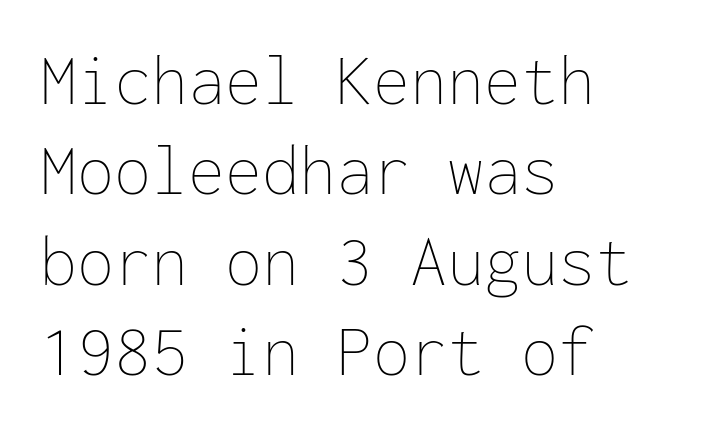
Note the uniform advance width — an 'i' takes as much space as an 'm'. The zone under the glyphs is completely vacant. Alignment: flush left. Designer's note — italics off, roman on.
